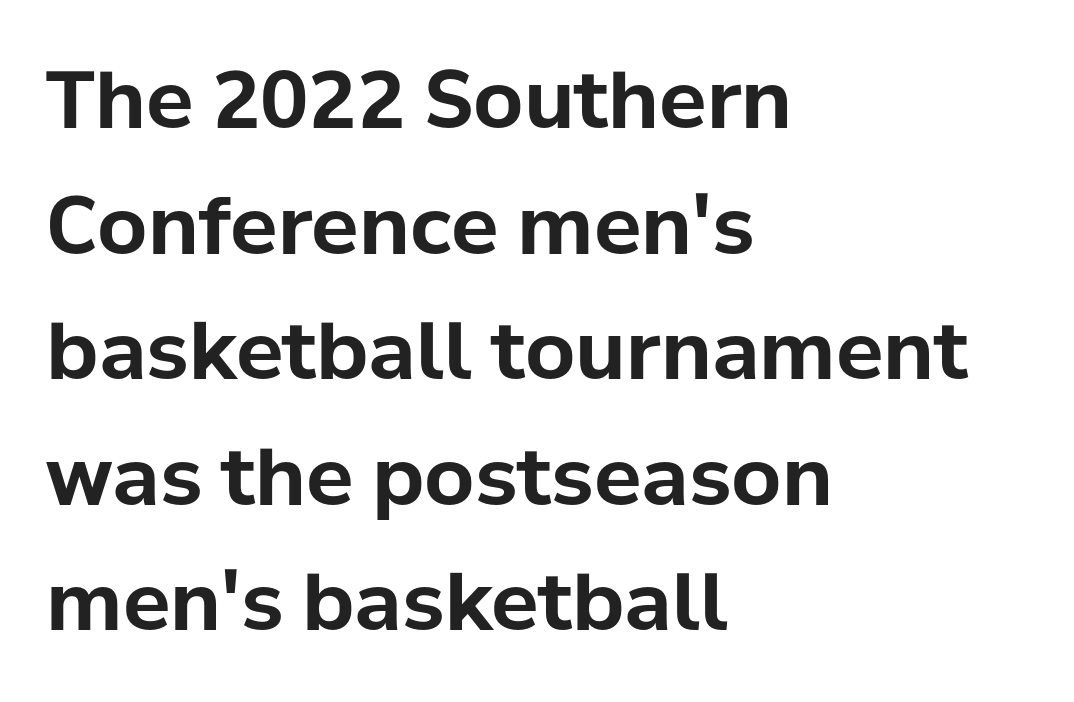
The image shows 79 px bold sans-serif type, upright; set left-aligned, normal line spacing (1.59x), normal letter spacing, not underlined; low stroke contrast and a medium x-height.
